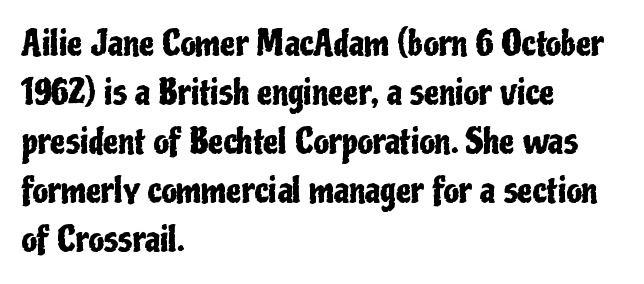
Q: Is the text italic (slanted)? A: No, it is upright.
Q: Is the typeface a serif or a sans-serif typeface? A: Sans-serif.
Q: Is the text underlined? A: No.
Q: How is the paragraph aligned? A: Left-aligned.
Q: Is the spacing between letters normal or unusually wide? A: Normal.
Q: Is the spacing between lines tight, normal or loose? A: Normal.
Q: Width (condensed, normal, or wide)? A: Condensed.
Q: Stroke contrast? A: Low.
Q: x-height? A: Medium.
Q: Monospaced? A: No.
